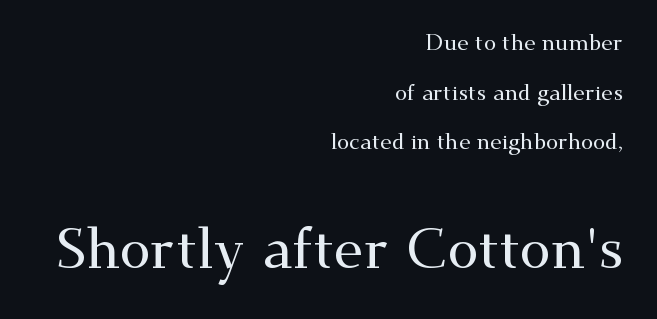
{"serif": "yes", "italic": "no", "width": "wide", "stroke_contrast": "medium", "x_height": "small", "monospaced": "no", "underline": "no", "align": "right", "line_spacing": "loose", "line_spacing_ratio": 2.26, "letter_spacing": "normal", "letter_spacing_em": 0.0, "larger_block": "second", "size_ratio": 2.55, "glyph_px": 56}
